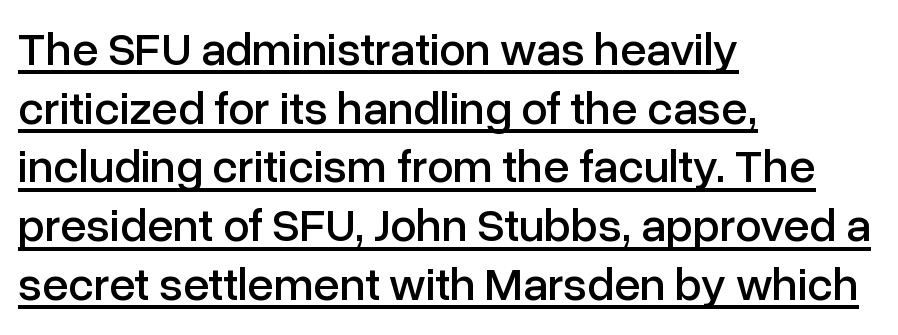
You can tell it's not italic because the verticals are truly vertical. Is there much room between lines? A standard amount, neither cramped nor airy. Line beginnings align vertically; line endings do not. Glyph-to-glyph distance matches everyday printed text.
